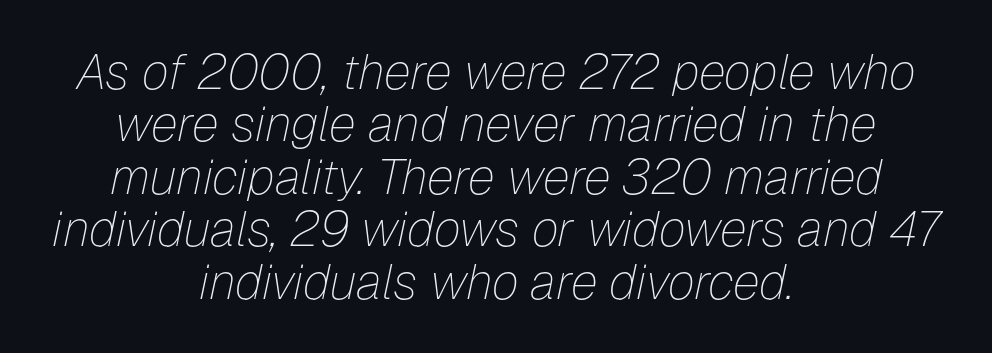
Ink coverage per letter is moderate at most. The horizontal fit of the characters is conventional and even. Typeset on center — no edge is straight. This sample trades vertical openness for compactness between lines.
